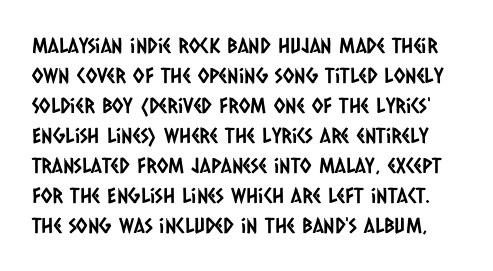
{"underline": "no", "line_spacing": "normal", "line_spacing_ratio": 1.43, "letter_spacing": "normal", "letter_spacing_em": 0.0, "glyph_px": 21}
